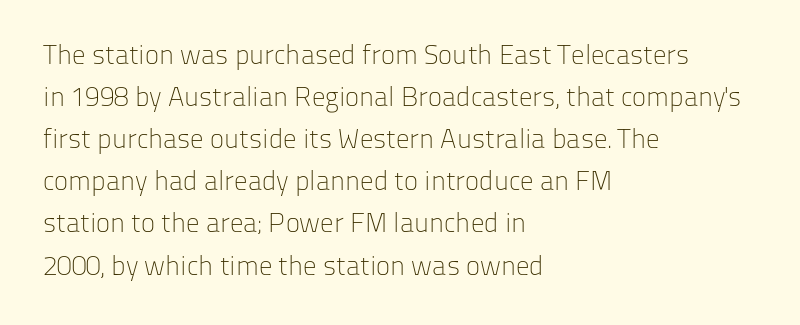
Q: Is the text bold? A: No.
Q: Is the text italic (slanted)? A: No, it is upright.
Q: Is the text underlined? A: No.
Q: How is the paragraph aligned? A: Left-aligned.
Q: Is the spacing between letters normal or unusually wide? A: Normal.
Q: Is the spacing between lines tight, normal or loose? A: Normal.
